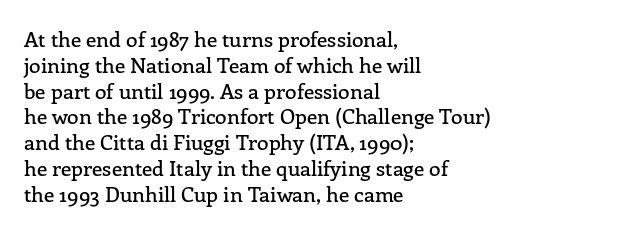
{"italic": "no", "underline": "no", "align": "left", "line_spacing_ratio": 1.23, "letter_spacing": "normal", "letter_spacing_em": 0.0, "glyph_px": 21}
